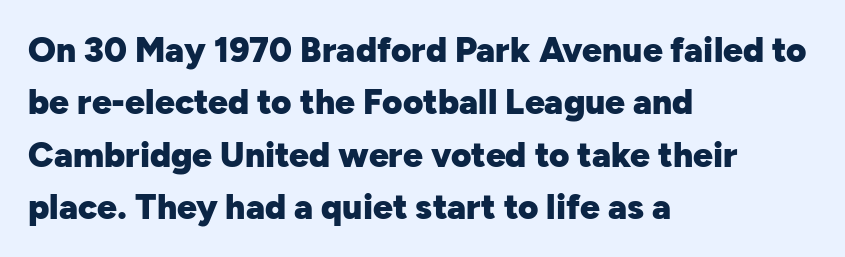
The image shows 35 px heavy sans-serif type, upright; set left-aligned, normal line spacing (1.5x), normal letter spacing, not underlined; low stroke contrast and a medium x-height.
